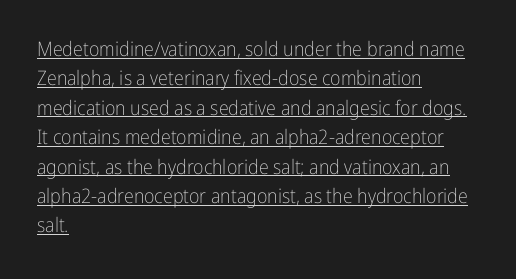
Q: Is the text bold? A: No.
Q: Is the text italic (slanted)? A: No, it is upright.
Q: Is the text underlined? A: Yes.
Q: How is the paragraph aligned? A: Left-aligned.
Q: Is the spacing between letters normal or unusually wide? A: Normal.
Q: Is the spacing between lines tight, normal or loose? A: Normal.
